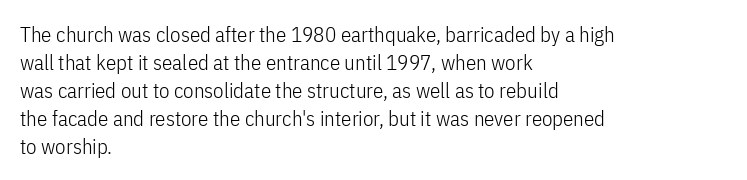
{"italic": "no", "bold": "no", "underline": "no", "align": "left", "line_spacing": "normal", "line_spacing_ratio": 1.33, "letter_spacing": "normal", "letter_spacing_em": 0.0, "glyph_px": 21}
